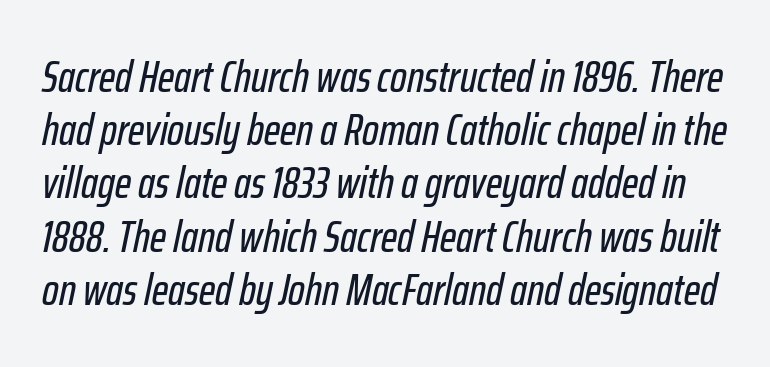
{"italic": "yes", "lean": "right", "slant_degrees": 12, "width": "condensed", "stroke_contrast": "low", "x_height": "medium", "monospaced": "no", "underline": "no", "line_spacing_ratio": 1.21, "letter_spacing": "normal", "letter_spacing_em": 0.0, "glyph_px": 44}
